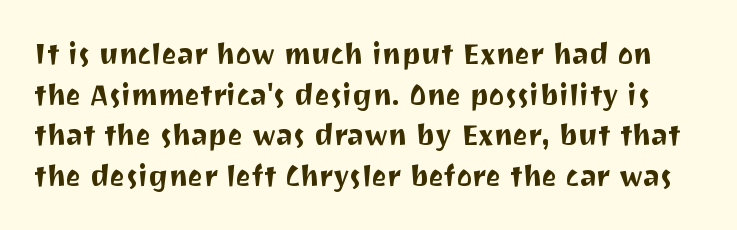
Glance below the letters and you will spot only blank space. Is the letter spacing exaggerated? No — it looks like the ordinary default. Do the characters align in a grid? No, the font is proportional. Grotesque or geometric, the face here clearly has no serifs.
